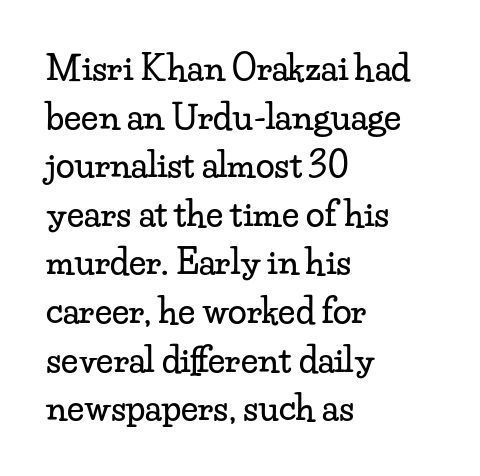
The image shows 34 px wide serif type, upright; set left-aligned, normal line spacing (1.43x), normal letter spacing, not underlined; low stroke contrast and a small x-height.
